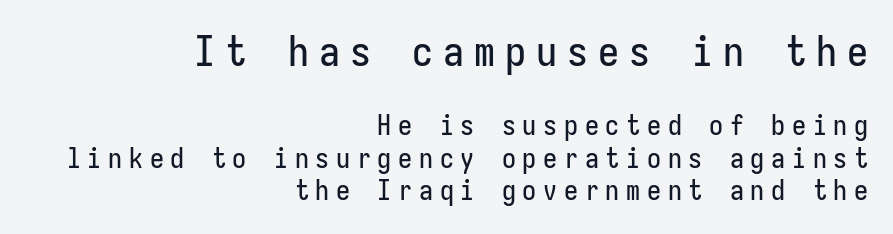
Q: Is the text italic (slanted)? A: No, it is upright.
Q: Is the typeface a serif or a sans-serif typeface? A: Sans-serif.
Q: Is the text underlined? A: No.
Q: How is the paragraph aligned? A: Right-aligned.
Q: Is the spacing between letters normal or unusually wide? A: Unusually wide.
Q: Which block of text is set in a larger size, the first (top) or the second (bottom)? A: The first (top) one.
Q: Width (condensed, normal, or wide)? A: Condensed.
Q: Stroke contrast? A: Low.
Q: x-height? A: Medium.
